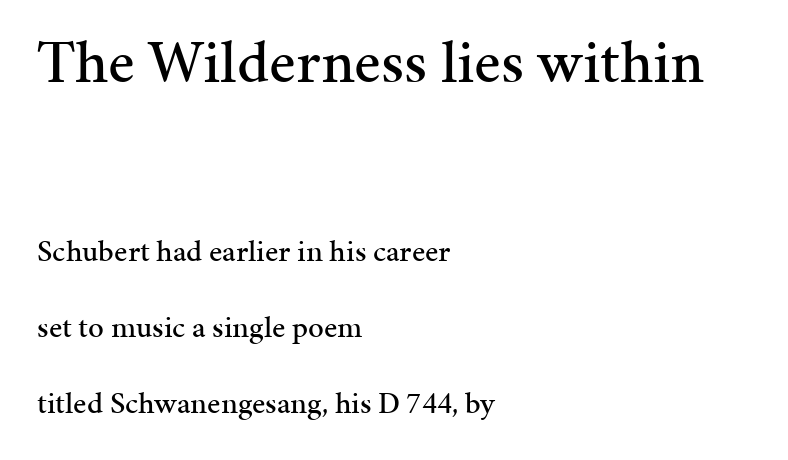
The image shows 62 px serif type, upright; set left-aligned, loose line spacing (2.45x), normal letter spacing, not underlined; the first (top) block is 2.0x larger; medium stroke contrast and a medium x-height.
